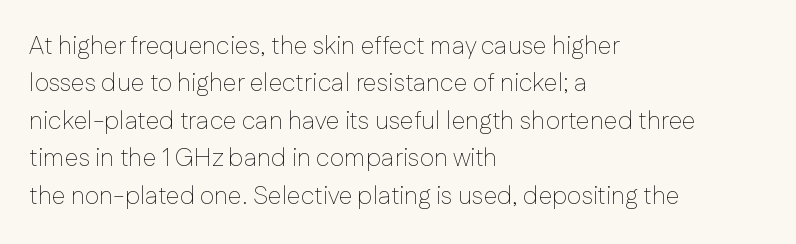
Q: Is the text bold? A: No.
Q: Is the text italic (slanted)? A: No, it is upright.
Q: Is the text underlined? A: No.
Q: How is the paragraph aligned? A: Left-aligned.
Q: Is the spacing between letters normal or unusually wide? A: Normal.
Q: Is the spacing between lines tight, normal or loose? A: Normal.
